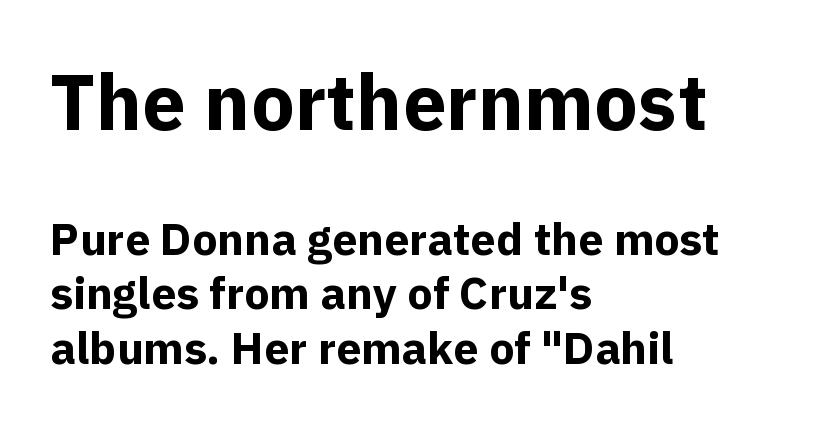
Q: Is the text bold? A: Yes.
Q: Is the text italic (slanted)? A: No, it is upright.
Q: Is the typeface a serif or a sans-serif typeface? A: Sans-serif.
Q: Is the text underlined? A: No.
Q: How is the paragraph aligned? A: Left-aligned.
Q: Is the spacing between letters normal or unusually wide? A: Normal.
Q: Which block of text is set in a larger size, the first (top) or the second (bottom)? A: The first (top) one.
Q: Width (condensed, normal, or wide)? A: Normal.
Q: x-height? A: Medium.
Q: Monospaced? A: No.
